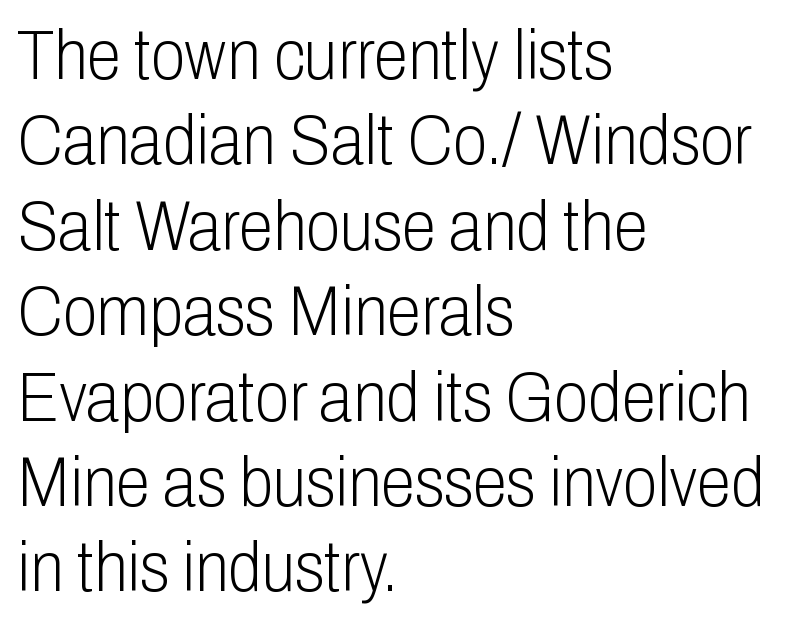
{"serif": "no", "italic": "no", "bold": "no", "weight": "light", "width": "condensed", "stroke_contrast": "low", "x_height": "medium", "monospaced": "no", "underline": "no", "align": "left", "line_spacing_ratio": 1.22, "letter_spacing": "normal", "letter_spacing_em": 0.0, "glyph_px": 70}
